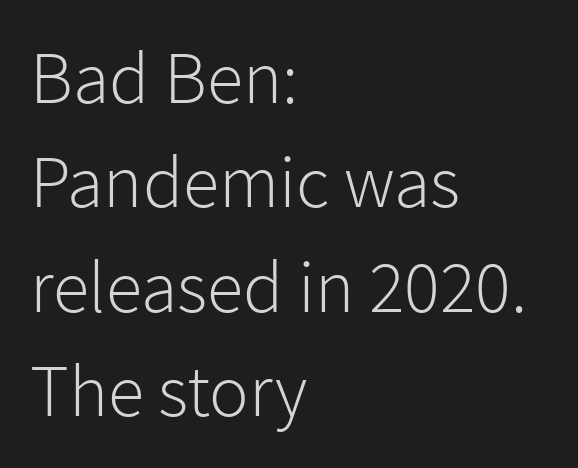
Q: Is the text bold? A: No.
Q: Is the text italic (slanted)? A: No, it is upright.
Q: Is the typeface a serif or a sans-serif typeface? A: Sans-serif.
Q: Is the text underlined? A: No.
Q: How is the paragraph aligned? A: Left-aligned.
Q: Is the spacing between letters normal or unusually wide? A: Normal.
Q: Is the spacing between lines tight, normal or loose? A: Normal.
Q: Width (condensed, normal, or wide)? A: Normal.
Q: Stroke contrast? A: Low.
Q: x-height? A: Medium.
Q: Monospaced? A: No.
